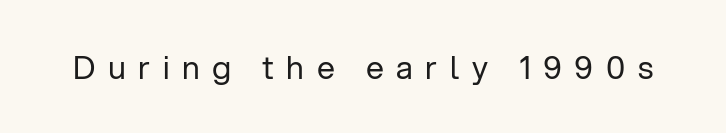
The image shows 32 px regular-weight sans-serif type, upright; set unusually wide letter spacing (+0.39 em), not underlined; low stroke contrast and a medium x-height.
